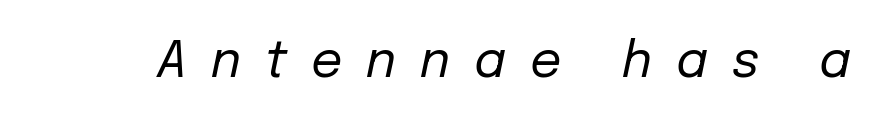
{"italic": "yes", "lean": "right", "slant_degrees": 12, "bold": "no", "weight": "regular", "width": "normal", "stroke_contrast": "low", "x_height": "medium", "monospaced": "no", "underline": "no", "letter_spacing": "wide", "letter_spacing_em": 0.49, "glyph_px": 49}
